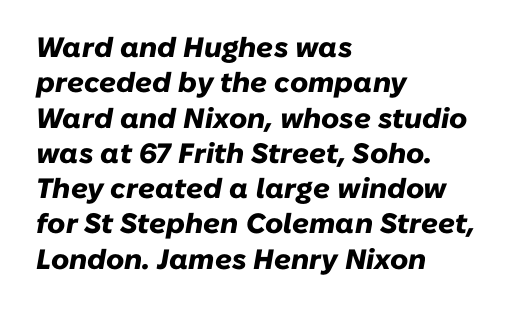
Does the copy run flush right? No — it runs flush left. Think of a printed novel: that variable character pitch is what you see here. The glyphs look as if they've been sheared to an angle. Each word holds together tightly as a unit, with standard inter-letter gaps. No word sits above an underline. Honestly, the row spacing looks completely unremarkable.
